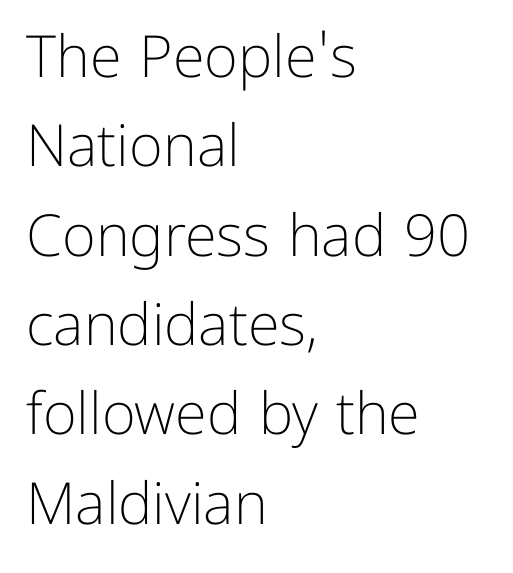
{"serif": "no", "italic": "no", "bold": "no", "weight": "light", "width": "normal", "stroke_contrast": "low", "x_height": "medium", "monospaced": "no", "underline": "no", "align": "left", "line_spacing": "normal", "line_spacing_ratio": 1.54, "letter_spacing": "normal", "letter_spacing_em": 0.0, "glyph_px": 58}
